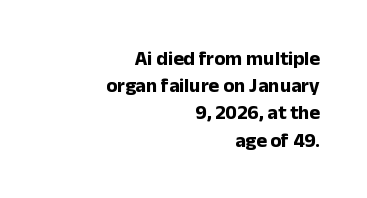
{"italic": "no", "bold": "yes", "underline": "no", "align": "right", "line_spacing": "normal", "line_spacing_ratio": 1.36, "letter_spacing": "normal", "letter_spacing_em": 0.0, "glyph_px": 20}
